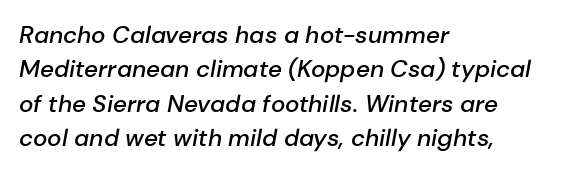
The image shows 24 px text type, italic (leaning right); set left-aligned, normal line spacing (1.43x), normal letter spacing, not underlined.
